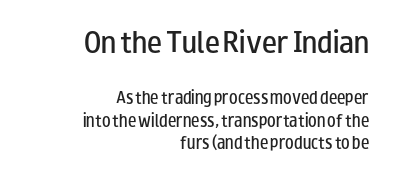
The image shows 25 px text type, upright; set right-aligned, normal line spacing (1.63x), normal letter spacing, not underlined; the first (top) block is 1.79x larger.
